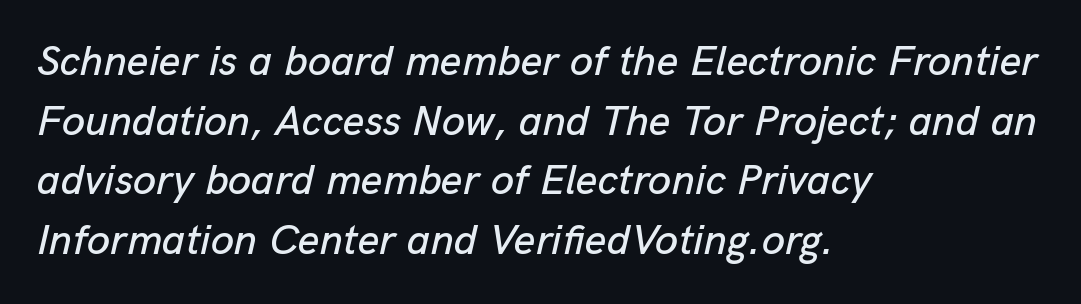
Q: Is the text italic (slanted)? A: Yes, it leans right by about 13 degrees.
Q: Is the text underlined? A: No.
Q: How is the paragraph aligned? A: Left-aligned.
Q: Is the spacing between letters normal or unusually wide? A: Normal.
Q: Is the spacing between lines tight, normal or loose? A: Normal.
Q: Width (condensed, normal, or wide)? A: Normal.
Q: Stroke contrast? A: Low.
Q: x-height? A: Medium.
Q: Monospaced? A: No.
